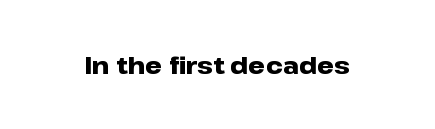
The image shows 24 px bold type, upright; set normal letter spacing, not underlined.
